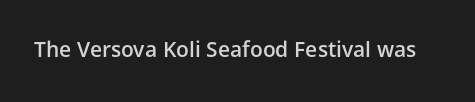
The image shows 21 px text type, upright; set normal letter spacing, not underlined.
